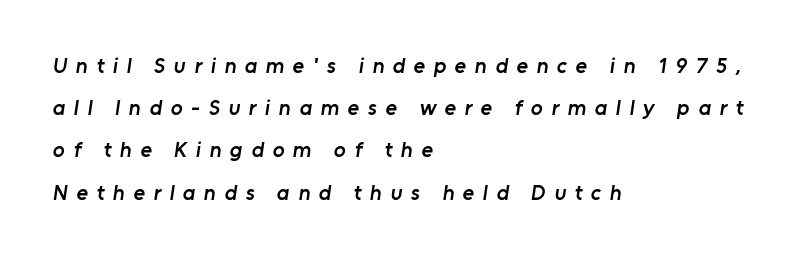
{"bold": "semi", "underline": "no", "align": "left", "line_spacing": "loose", "line_spacing_ratio": 1.92, "letter_spacing": "wide", "letter_spacing_em": 0.39, "glyph_px": 22}
